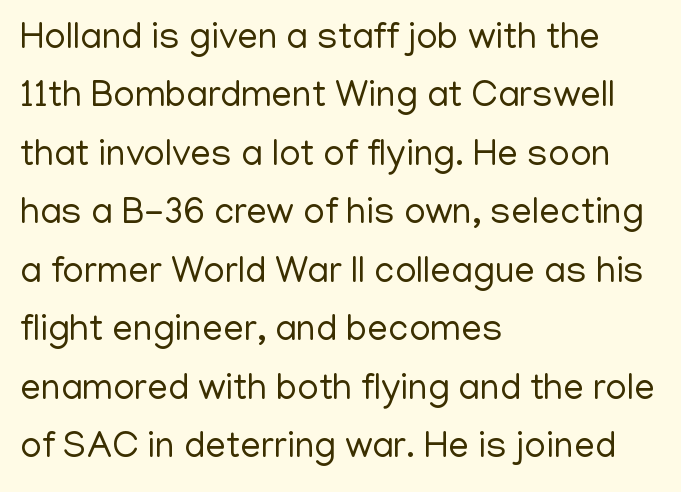
Note the varied advance widths — an 'i' is clearly narrower than an 'm'. A classic flush-left, rag-right setting is used for this passage. Caption: face not bold, strokes unweighted. The passage shown is typeset with a sans-serif family. There is no visible air inserted between adjacent glyphs.
